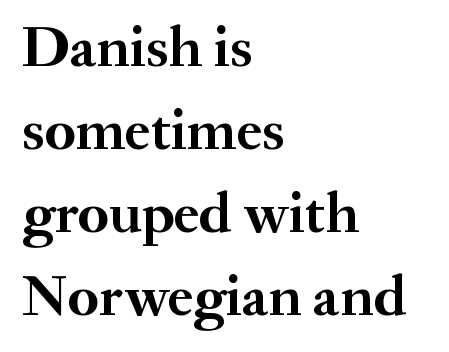
Stroke terminals: seriffed. The setting favours the left margin, as ordinary paragraphs usually do. Character widths vary here, with narrow letters taking less room than wide ones. Caption: bold face, heavy strokes. Spacing between characters is what you'd get straight out of the box. Regarding leading, the lines here are spaced in the standard way.
